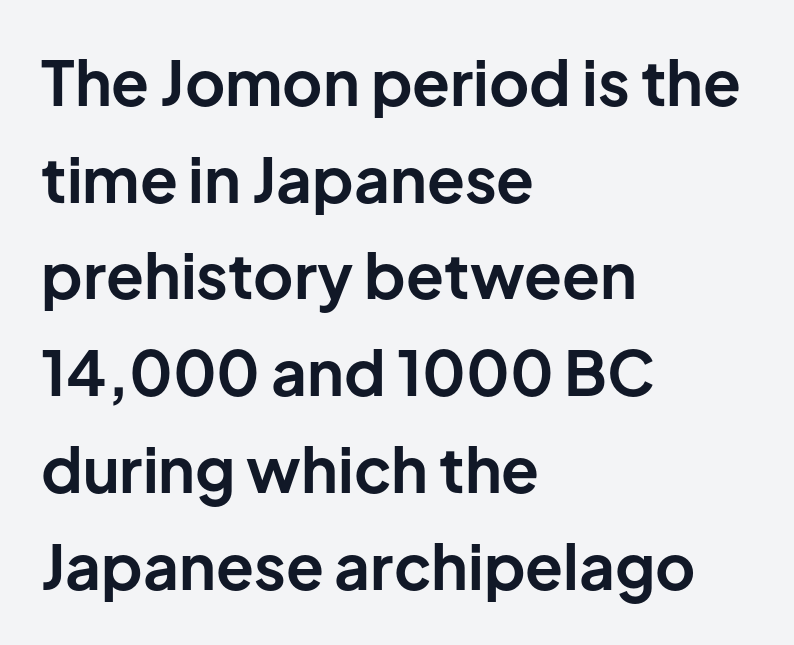
Q: Is the text bold? A: Yes.
Q: Is the text italic (slanted)? A: No, it is upright.
Q: Is the typeface a serif or a sans-serif typeface? A: Sans-serif.
Q: Is the text underlined? A: No.
Q: How is the paragraph aligned? A: Left-aligned.
Q: Is the spacing between letters normal or unusually wide? A: Normal.
Q: Is the spacing between lines tight, normal or loose? A: Normal.
Q: Width (condensed, normal, or wide)? A: Normal.
Q: Stroke contrast? A: Low.
Q: x-height? A: Medium.
Q: Monospaced? A: No.
